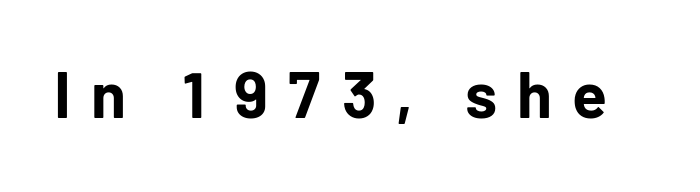
Designer's note — italics off, roman on. The gaps between neighbouring characters are conspicuously large. Weight check: bold — yes, fully. The glyphs are unaccompanied by any horizontal stroke below them. This rendering employs a face without finishing strokes, i.e., a sans-serif.
